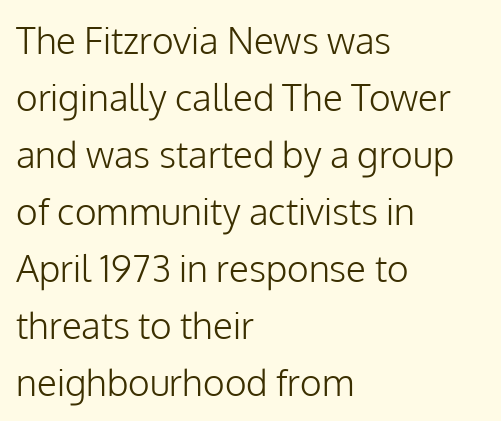
{"serif": "no", "italic": "no", "bold": "no", "weight": "light", "width": "normal", "stroke_contrast": "low", "x_height": "medium", "monospaced": "no", "underline": "no", "align": "left", "line_spacing": "normal", "line_spacing_ratio": 1.54, "letter_spacing": "normal", "letter_spacing_em": 0.0, "glyph_px": 37}
